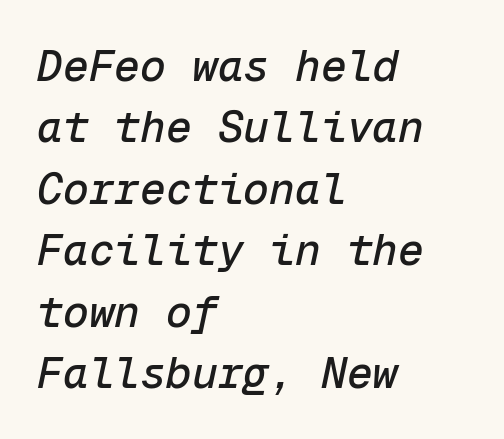
Q: Is the text italic (slanted)? A: Yes, it leans right by about 12 degrees.
Q: Is the text underlined? A: No.
Q: How is the paragraph aligned? A: Left-aligned.
Q: Is the spacing between letters normal or unusually wide? A: Normal.
Q: Is the spacing between lines tight, normal or loose? A: Normal.
Q: Width (condensed, normal, or wide)? A: Normal.
Q: Stroke contrast? A: Low.
Q: x-height? A: Medium.
Q: Monospaced? A: Yes.
